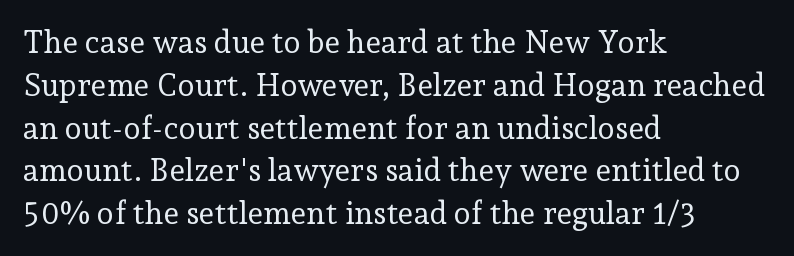
Q: Is the text bold? A: No.
Q: Is the text italic (slanted)? A: No, it is upright.
Q: Is the typeface a serif or a sans-serif typeface? A: Serif.
Q: Is the text underlined? A: No.
Q: How is the paragraph aligned? A: Left-aligned.
Q: Is the spacing between letters normal or unusually wide? A: Normal.
Q: Is the spacing between lines tight, normal or loose? A: Normal.
Q: Width (condensed, normal, or wide)? A: Normal.
Q: Stroke contrast? A: Low.
Q: x-height? A: Medium.
Q: Monospaced? A: No.
